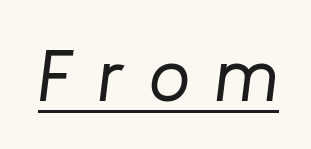
The image shows 73 px regular-weight type, italic (leaning right); set unusually wide letter spacing (+0.34 em), underlined; low stroke contrast and a medium x-height.
